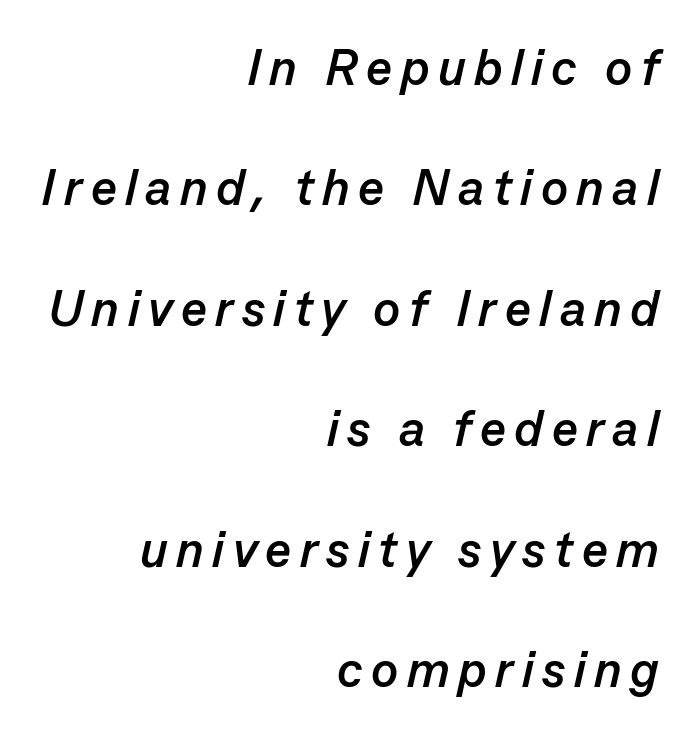
The image shows 50 px semibold type, italic (leaning right); set right-aligned, loose line spacing (2.41x), not underlined; low stroke contrast and a medium x-height.
